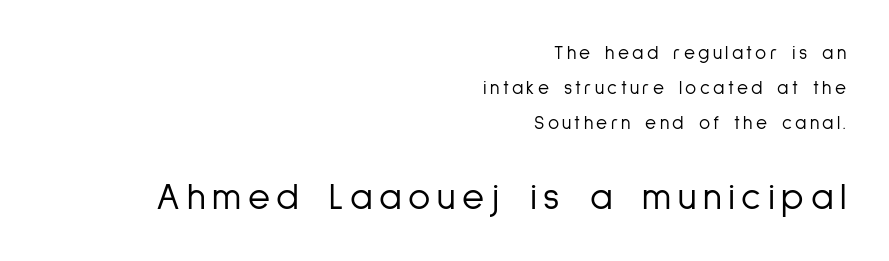
Q: Is the text bold? A: No.
Q: Is the text italic (slanted)? A: No, it is upright.
Q: Is the typeface a serif or a sans-serif typeface? A: Sans-serif.
Q: Is the text underlined? A: No.
Q: How is the paragraph aligned? A: Right-aligned.
Q: Which block of text is set in a larger size, the first (top) or the second (bottom)? A: The second (bottom) one.
Q: Width (condensed, normal, or wide)? A: Condensed.
Q: Stroke contrast? A: Low.
Q: x-height? A: Medium.
Q: Monospaced? A: No.
